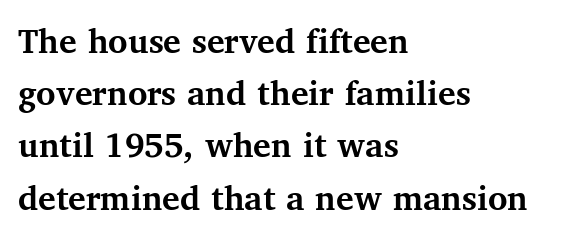
The image shows 37 px semibold serif type, upright; set left-aligned, normal line spacing (1.41x), normal letter spacing, not underlined; medium stroke contrast and a medium x-height.
